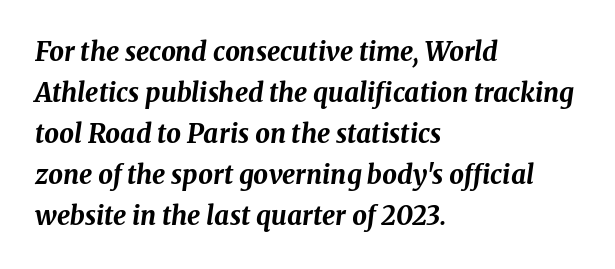
The image shows 26 px bold type, italic (leaning right); set left-aligned, normal line spacing (1.58x), normal letter spacing, not underlined.
